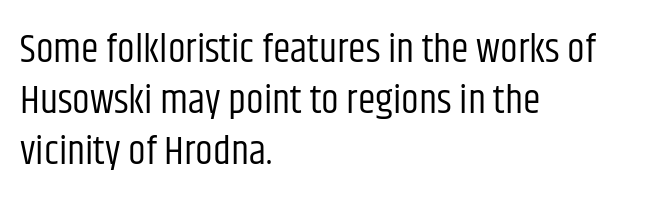
{"serif": "no", "italic": "no", "bold": "no", "weight": "regular", "width": "condensed", "stroke_contrast": "low", "x_height": "large", "monospaced": "no", "underline": "no", "align": "left", "line_spacing": "normal", "line_spacing_ratio": 1.28, "letter_spacing": "normal", "letter_spacing_em": 0.0, "glyph_px": 40}
